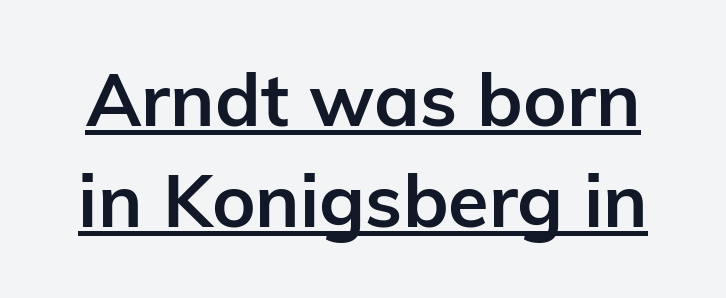
Quick note: not italic, upright. This is sans-serif lettering, the kind often seen on screens and signage. The lines sit at an ordinary, default distance from one another. You'd pick this weight for a headline — it's a proper bold. What stands out about the letter spacing? Nothing — it is the standard amount.
